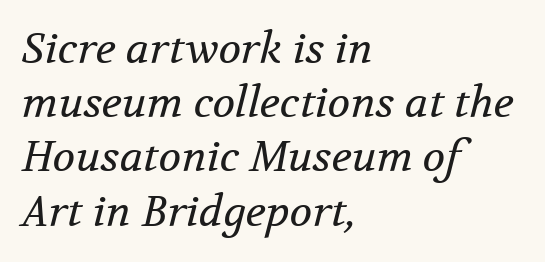
Observe the serifs anchoring each vertical stroke in this sample. These glyphs show unthickened strokes, regular width or finer. In CSS terms this would be text-align: left. Descenders are the only things crossing below the line. Students, observe: this is what conventionally led text looks like. The face used here is proportionally spaced, like ordinary book or web type.
